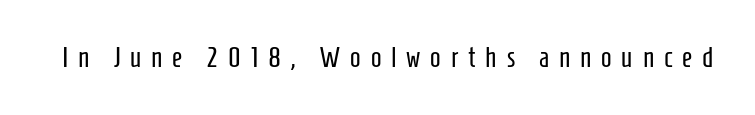
Q: Is the text bold? A: No.
Q: Is the text italic (slanted)? A: No, it is upright.
Q: Is the typeface a serif or a sans-serif typeface? A: Sans-serif.
Q: Is the text underlined? A: No.
Q: Is the spacing between letters normal or unusually wide? A: Unusually wide.
Q: Width (condensed, normal, or wide)? A: Condensed.
Q: Stroke contrast? A: Low.
Q: x-height? A: Medium.
Q: Monospaced? A: No.
